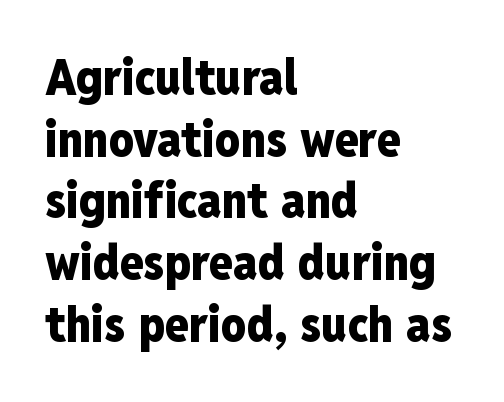
Reading down the column, the eye jumps a familiar distance to each next line. The face used here is proportionally spaced, like ordinary book or web type. Does the copy run flush right? No — it runs flush left. Posture: straight, roman, zero tilt. Rule under the text: the space is simply empty. You can tell from the bare stems that sans-serif type was used.
